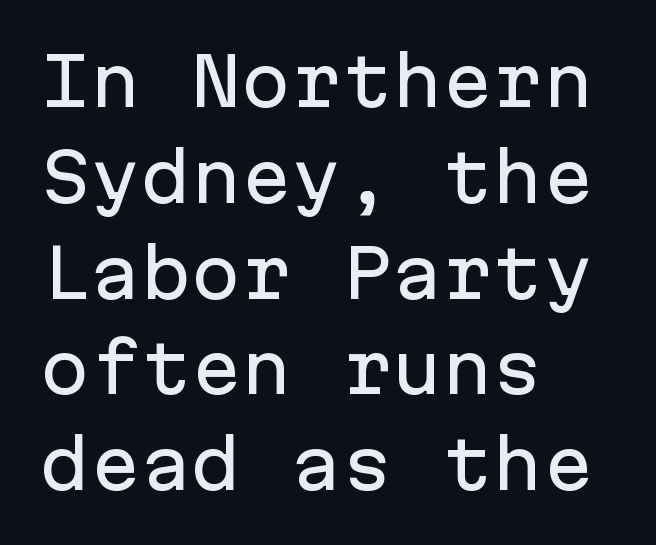
Q: Is the text italic (slanted)? A: No, it is upright.
Q: Is the typeface a serif or a sans-serif typeface? A: Sans-serif.
Q: Is the text underlined? A: No.
Q: How is the paragraph aligned? A: Left-aligned.
Q: Is the spacing between letters normal or unusually wide? A: Normal.
Q: Is the spacing between lines tight, normal or loose? A: Normal.
Q: Width (condensed, normal, or wide)? A: Normal.
Q: Stroke contrast? A: Low.
Q: x-height? A: Medium.
Q: Monospaced? A: Yes.
